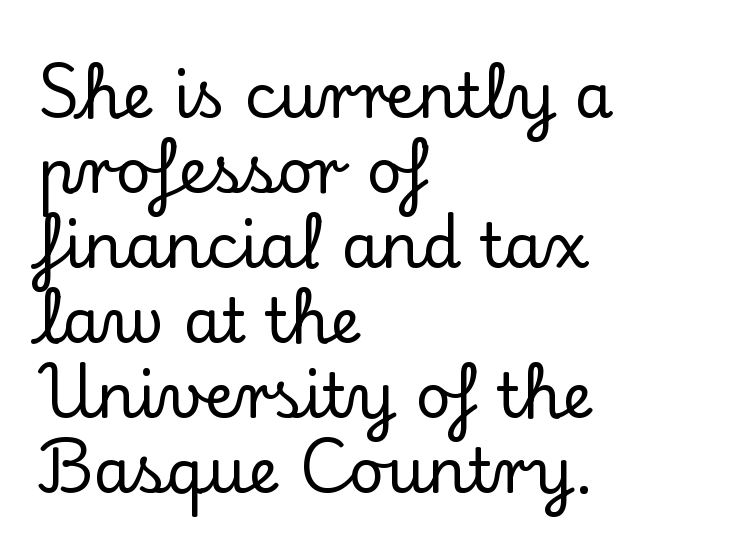
The image shows 62 px serif type, upright; set left-aligned, line spacing 1.21x, normal letter spacing, not underlined; low stroke contrast and a small x-height.
